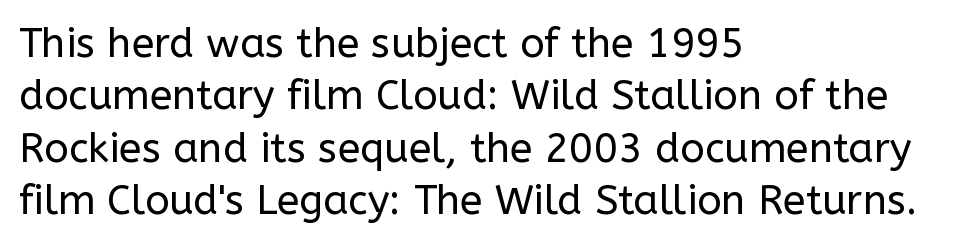
The image shows 41 px regular-weight sans-serif type, upright; set left-aligned, normal line spacing (1.28x), normal letter spacing, not underlined; low stroke contrast and a medium x-height.
